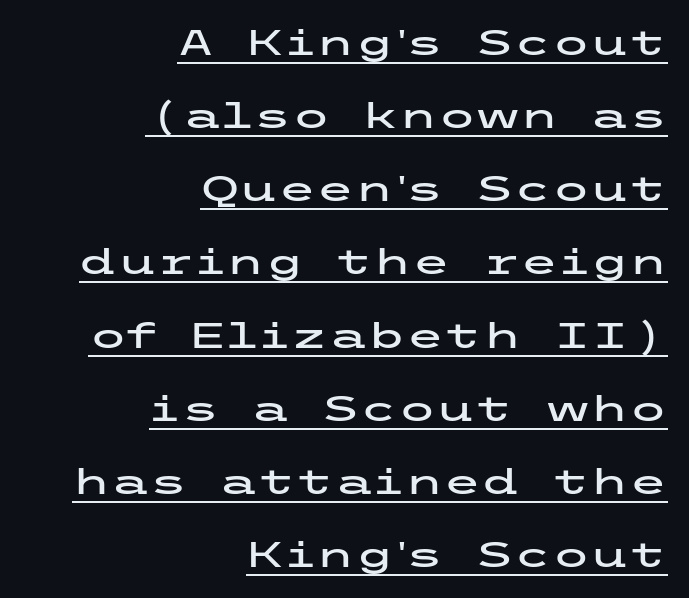
The image shows 35 px wide sans-serif type, upright; set right-aligned, loose line spacing (2.09x), normal letter spacing, underlined; low stroke contrast and a medium x-height.
